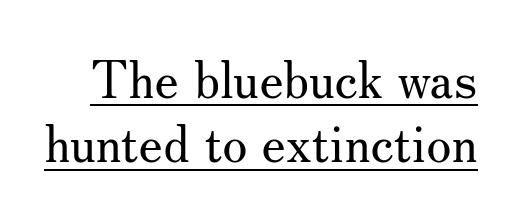
The image shows 51 px regular-weight serif type, upright; set normal line spacing (1.26x), normal letter spacing, underlined; medium stroke contrast and a small x-height.
